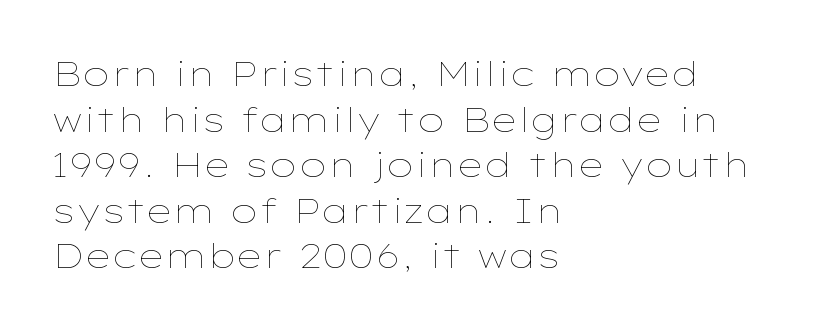
{"italic": "no", "bold": "no", "weight": "thin", "width": "wide", "stroke_contrast": "low", "x_height": "medium", "monospaced": "no", "underline": "no", "align": "left", "line_spacing": "normal", "line_spacing_ratio": 1.34, "letter_spacing": "normal", "letter_spacing_em": 0.0, "glyph_px": 34}
